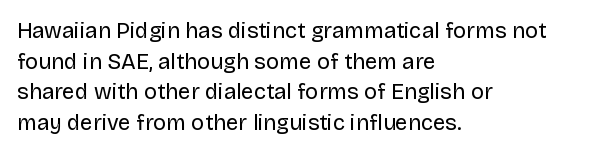
The image shows 22 px text type, upright; set left-aligned, normal line spacing (1.39x), normal letter spacing, not underlined.
